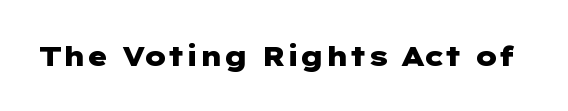
The image shows 28 px heavy, wide sans-serif type, upright; set normal letter spacing, not underlined; low stroke contrast and a medium x-height.
